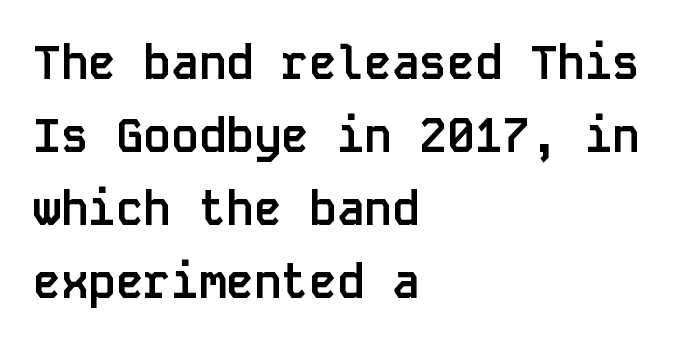
The image shows 46 px semibold sans-serif type, upright, monospaced; set left-aligned, normal line spacing (1.59x), normal letter spacing, not underlined; low stroke contrast and a large x-height.
